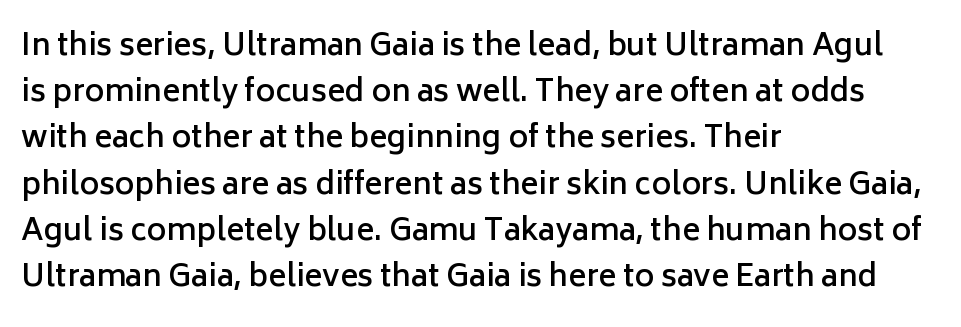
{"serif": "no", "italic": "no", "bold": "semi", "weight": "semibold", "width": "normal", "stroke_contrast": "low", "x_height": "medium", "monospaced": "no", "underline": "no", "align": "left", "line_spacing": "normal", "line_spacing_ratio": 1.54, "letter_spacing": "normal", "letter_spacing_em": 0.0, "glyph_px": 30}
